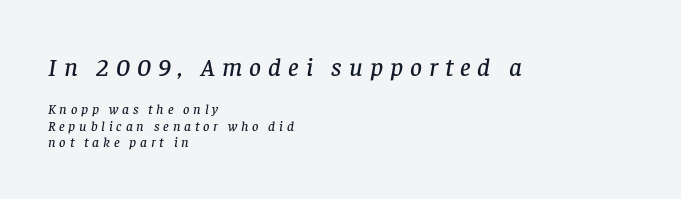
{"italic": "yes", "lean": "right", "slant_degrees": 8, "underline": "no", "align": "left", "line_spacing_ratio": 1.17, "letter_spacing": "wide", "letter_spacing_em": 0.27, "larger_block": "first", "size_ratio": 1.86, "glyph_px": 26}
